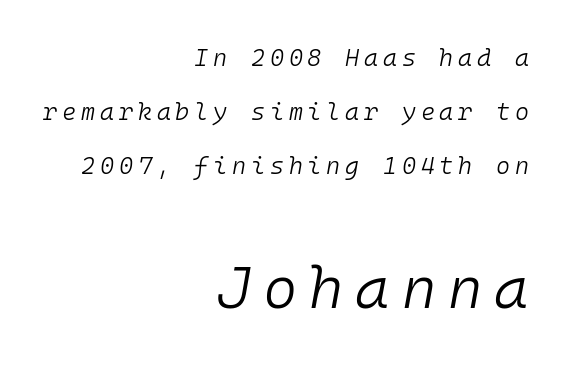
Q: Is the text bold? A: No.
Q: Is the text italic (slanted)? A: Yes, it leans right by about 10 degrees.
Q: Is the text underlined? A: No.
Q: How is the paragraph aligned? A: Right-aligned.
Q: Is the spacing between letters normal or unusually wide? A: Unusually wide.
Q: Is the spacing between lines tight, normal or loose? A: Loose.
Q: Which block of text is set in a larger size, the first (top) or the second (bottom)? A: The second (bottom) one.
Q: Width (condensed, normal, or wide)? A: Normal.
Q: Stroke contrast? A: Low.
Q: x-height? A: Medium.
Q: Monospaced? A: Yes.
